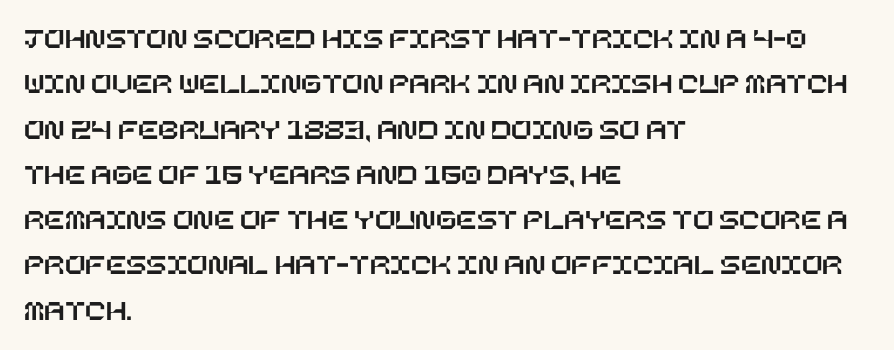
Q: Is the text italic (slanted)? A: No, it is upright.
Q: Is the text underlined? A: No.
Q: How is the paragraph aligned? A: Left-aligned.
Q: Is the spacing between letters normal or unusually wide? A: Normal.
Q: Is the spacing between lines tight, normal or loose? A: Normal.
Q: Width (condensed, normal, or wide)? A: Normal.
Q: Stroke contrast? A: Low.
Q: x-height? A: Large.
